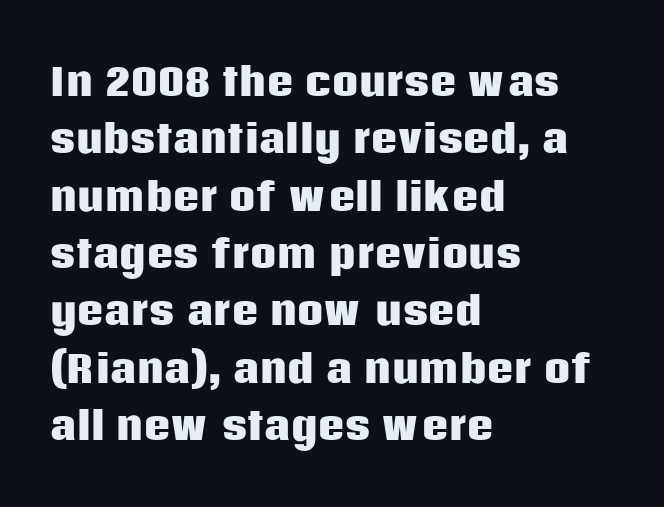
Q: Is the text bold? A: Yes.
Q: Is the text italic (slanted)? A: No, it is upright.
Q: Is the typeface a serif or a sans-serif typeface? A: Sans-serif.
Q: Is the text underlined? A: No.
Q: How is the paragraph aligned? A: Left-aligned.
Q: Is the spacing between letters normal or unusually wide? A: Normal.
Q: Is the spacing between lines tight, normal or loose? A: Normal.
Q: Width (condensed, normal, or wide)? A: Normal.
Q: Stroke contrast? A: Low.
Q: x-height? A: Large.
Q: Monospaced? A: No.
